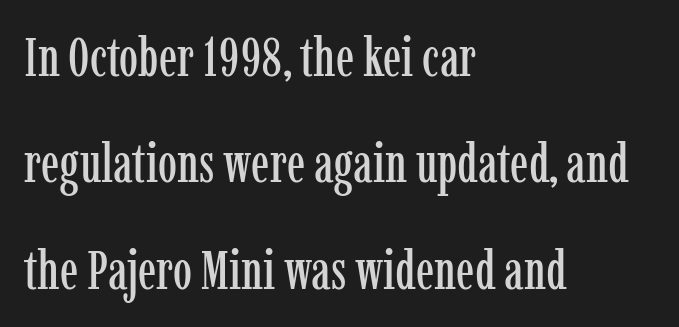
The space directly below the letters is spotless. Look at the bottom of the vertical strokes: they flare into serifs here. Looks like regular typesetting: each glyph gets only the width it needs. Notice how the passage keeps a crisp vertical edge on the left only.
